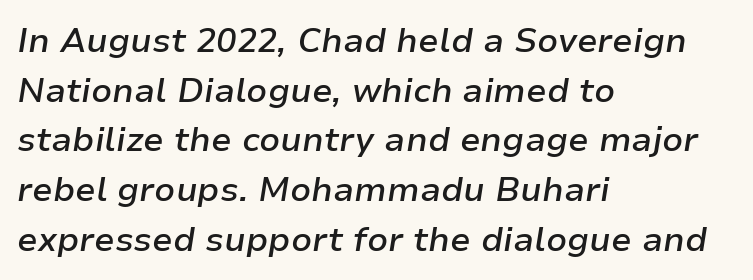
How are the letters spaced? Ordinarily, with no added tracking. These lines sit exactly where default settings would place them. A typesetter would mark this as italic. Nobody drew a line under any word here. Summary of weight: moderately heavy, a semibold.
